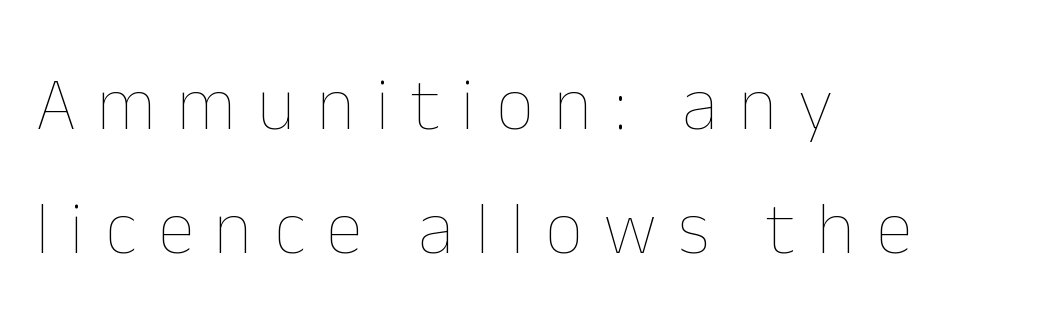
{"italic": "no", "bold": "no", "weight": "thin", "width": "normal", "stroke_contrast": "low", "x_height": "medium", "monospaced": "no", "underline": "no", "align": "left", "line_spacing": "normal", "line_spacing_ratio": 1.65, "letter_spacing": "wide", "letter_spacing_em": 0.28, "glyph_px": 75}
